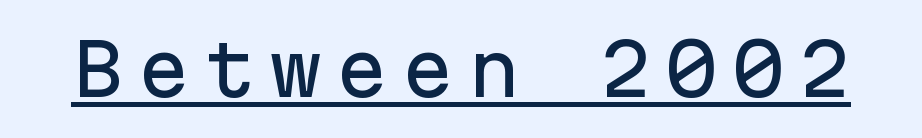
{"serif": "no", "italic": "no", "width": "normal", "stroke_contrast": "low", "x_height": "medium", "monospaced": "yes", "underline": "yes", "glyph_px": 71}
